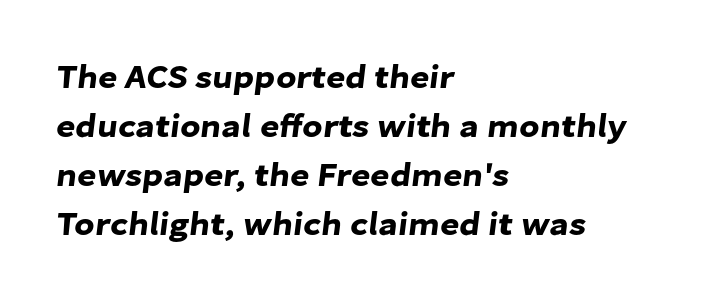
Q: Is the typeface a serif or a sans-serif typeface? A: Sans-serif.
Q: Is the text underlined? A: No.
Q: How is the paragraph aligned? A: Left-aligned.
Q: Is the spacing between letters normal or unusually wide? A: Normal.
Q: Is the spacing between lines tight, normal or loose? A: Normal.
Q: Width (condensed, normal, or wide)? A: Normal.
Q: Stroke contrast? A: Low.
Q: x-height? A: Medium.
Q: Monospaced? A: No.
